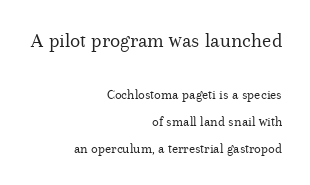
Q: Is the text bold? A: No.
Q: Is the text italic (slanted)? A: No, it is upright.
Q: Is the text underlined? A: No.
Q: How is the paragraph aligned? A: Right-aligned.
Q: Is the spacing between letters normal or unusually wide? A: Normal.
Q: Is the spacing between lines tight, normal or loose? A: Loose.
Q: Which block of text is set in a larger size, the first (top) or the second (bottom)? A: The first (top) one.
